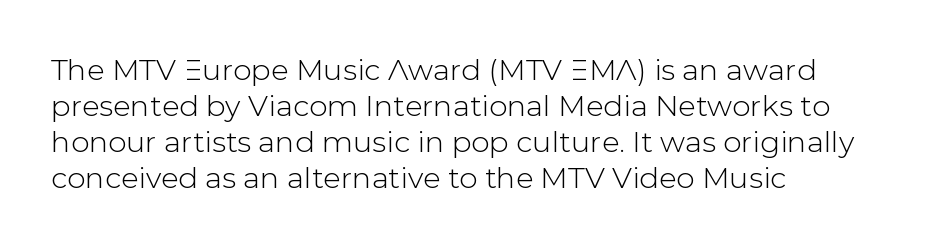
{"serif": "no", "italic": "no", "width": "normal", "stroke_contrast": "low", "x_height": "medium", "monospaced": "no", "underline": "no", "align": "left", "line_spacing_ratio": 1.24, "letter_spacing": "normal", "letter_spacing_em": 0.0, "glyph_px": 29}
